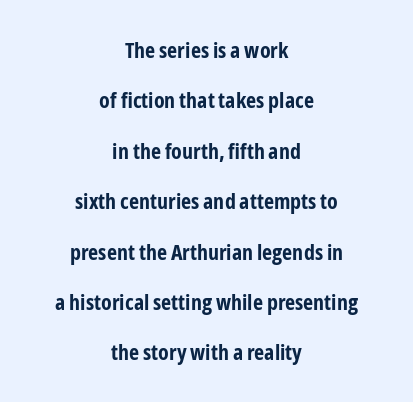
These lines carry a lot of weight — the face is fully bold. No italicization has been applied; the sample stays upright. Glyph-to-glyph distance matches everyday printed text. The lines are quadded center. Regarding leading, the lines here are spaced well apart.
